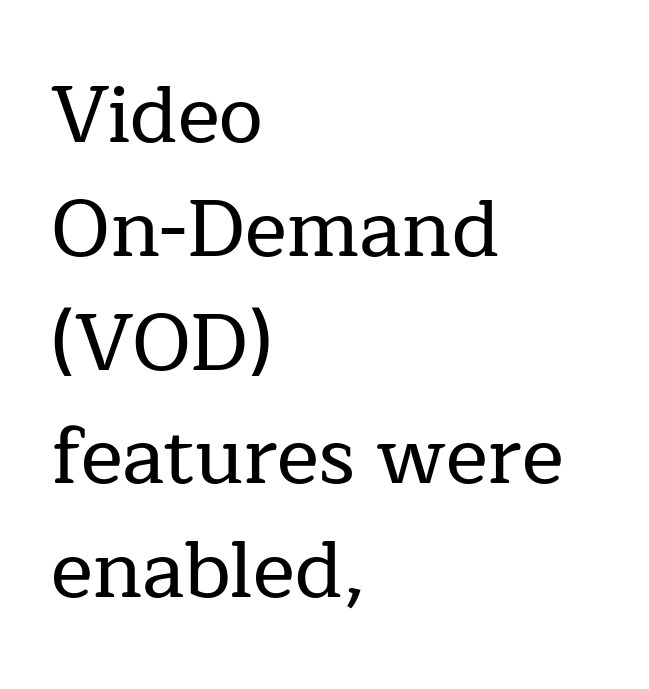
Q: Is the text italic (slanted)? A: No, it is upright.
Q: Is the typeface a serif or a sans-serif typeface? A: Serif.
Q: Is the text underlined? A: No.
Q: How is the paragraph aligned? A: Left-aligned.
Q: Is the spacing between letters normal or unusually wide? A: Normal.
Q: Is the spacing between lines tight, normal or loose? A: Normal.
Q: Width (condensed, normal, or wide)? A: Normal.
Q: Stroke contrast? A: Low.
Q: x-height? A: Medium.
Q: Monospaced? A: No.
